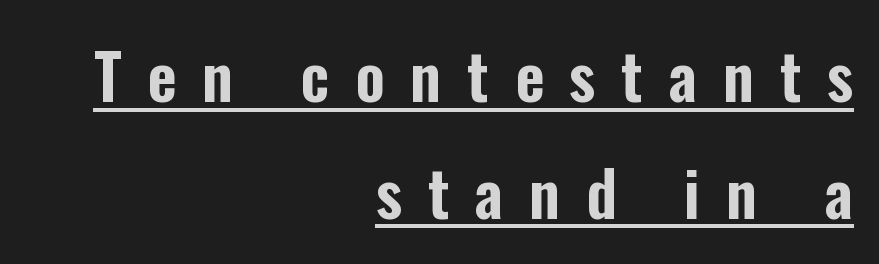
{"serif": "no", "italic": "no", "width": "condensed", "stroke_contrast": "low", "x_height": "medium", "monospaced": "no", "underline": "yes", "align": "right", "line_spacing_ratio": 1.85, "letter_spacing": "wide", "letter_spacing_em": 0.41, "glyph_px": 63}
